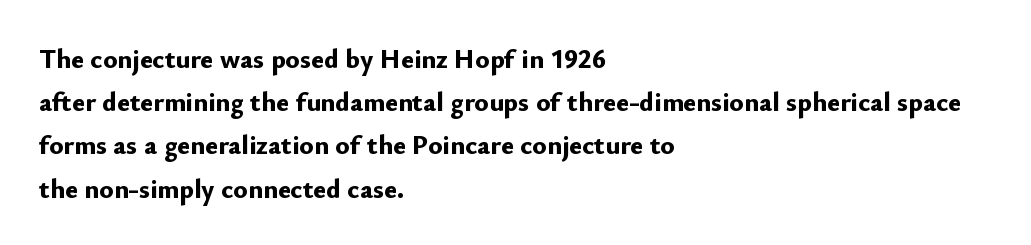
The image shows 27 px bold type, upright; set left-aligned, normal line spacing (1.6x), normal letter spacing, not underlined.
